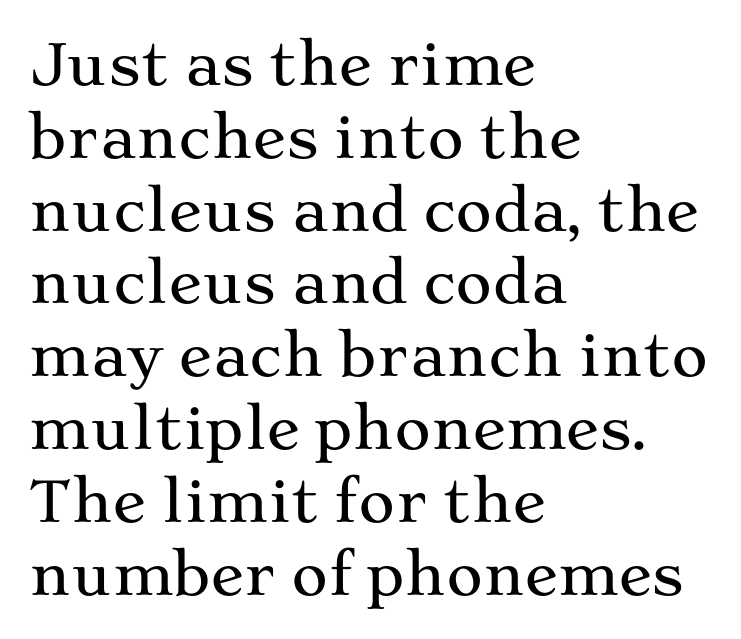
These lines are composed in type with serifs. Do the letters lean? They stand straight. Default kerning and tracking; the words read as compact shapes. In CSS terms this would be text-align: left.
